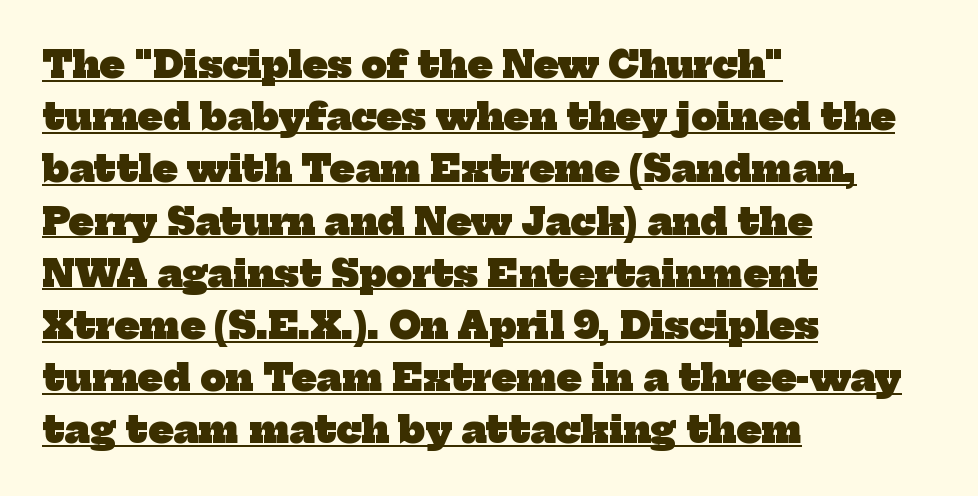
Thick stems and heavy bowls — unmistakably bold. Look at the bottom of the vertical strokes: they flare into serifs here. Beneath each row of characters lies a ruled line. In terms of letterspacing, this is plain default setting.
